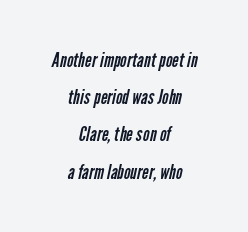
The image shows 20 px text type; set centered, line spacing 1.86x, normal letter spacing, not underlined.
